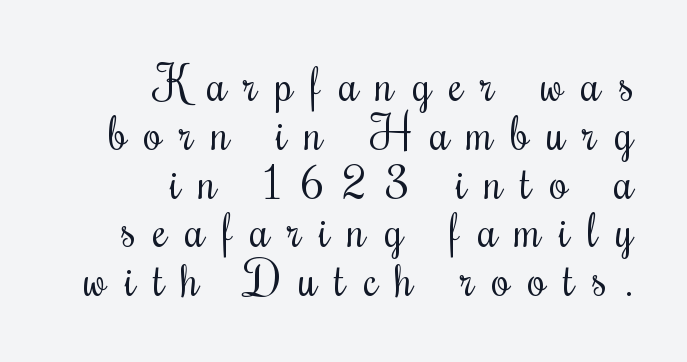
The image shows 46 px regular-weight, condensed serif type; set right-aligned, tight line spacing (1.06x), unusually wide letter spacing (+0.39 em), not underlined; medium stroke contrast and a small x-height.
